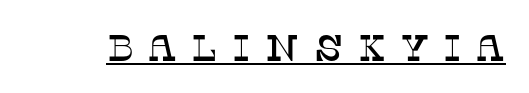
Q: Is the text italic (slanted)? A: No, it is upright.
Q: Is the typeface a serif or a sans-serif typeface? A: Serif.
Q: Is the text underlined? A: Yes.
Q: Is the spacing between letters normal or unusually wide? A: Unusually wide.
Q: Width (condensed, normal, or wide)? A: Normal.
Q: Stroke contrast? A: Low.
Q: x-height? A: Large.
Q: Monospaced? A: No.
